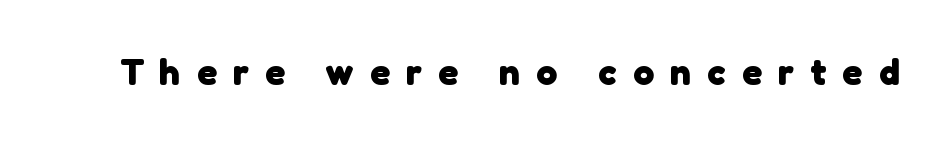
The image shows 37 px heavy sans-serif type; set unusually wide letter spacing (+0.44 em), not underlined; low stroke contrast and a medium x-height.
